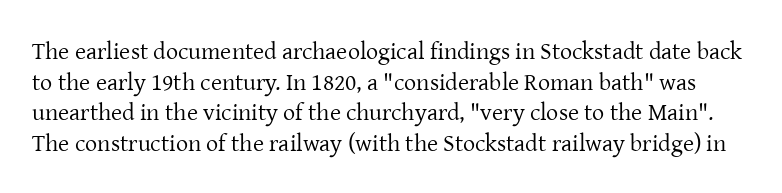
The image shows 24 px text type, upright; set normal line spacing (1.28x), normal letter spacing, not underlined.
